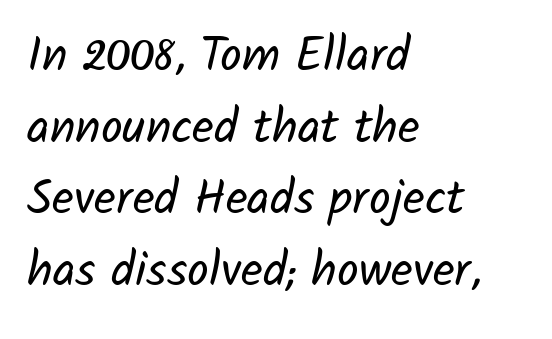
Q: Is the text bold? A: No.
Q: Is the typeface a serif or a sans-serif typeface? A: Sans-serif.
Q: Is the text underlined? A: No.
Q: How is the paragraph aligned? A: Left-aligned.
Q: Is the spacing between letters normal or unusually wide? A: Normal.
Q: Is the spacing between lines tight, normal or loose? A: Normal.
Q: Width (condensed, normal, or wide)? A: Normal.
Q: Stroke contrast? A: Low.
Q: x-height? A: Medium.
Q: Monospaced? A: No.
